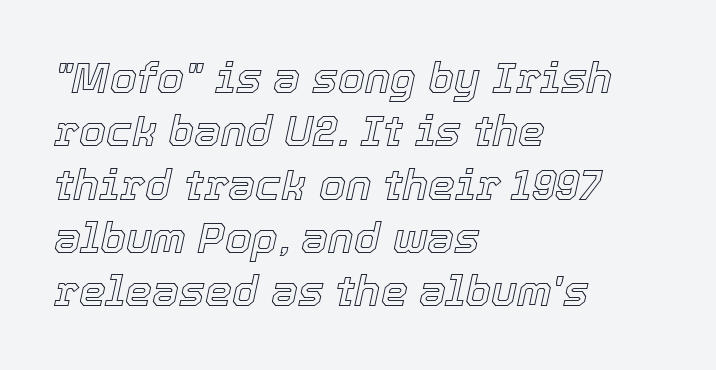
Q: Is the text italic (slanted)? A: Yes, it leans right by about 12 degrees.
Q: Is the text underlined? A: No.
Q: How is the paragraph aligned? A: Left-aligned.
Q: Is the spacing between letters normal or unusually wide? A: Normal.
Q: Width (condensed, normal, or wide)? A: Normal.
Q: x-height? A: Medium.
Q: Monospaced? A: No.
